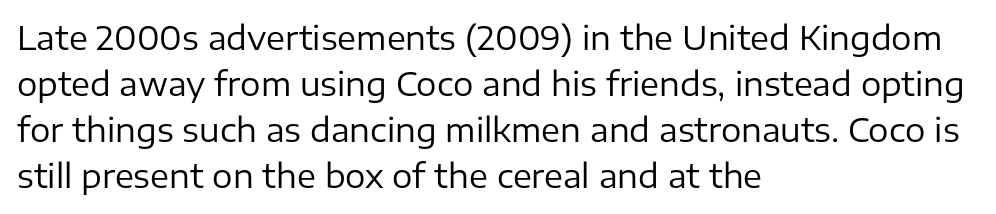
The image shows 32 px regular-weight sans-serif type, upright; set left-aligned, normal line spacing (1.44x), normal letter spacing, not underlined; low stroke contrast and a medium x-height.
